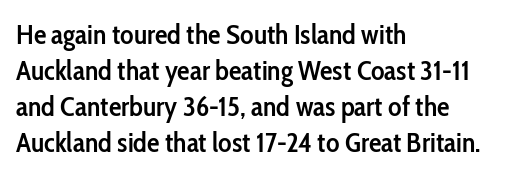
The image shows 28 px semibold, condensed sans-serif type, upright; set left-aligned, normal line spacing (1.28x), normal letter spacing, not underlined; low stroke contrast and a medium x-height.
